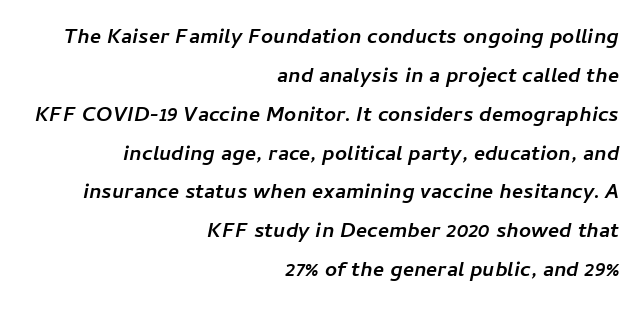
Q: Is the text bold? A: Yes.
Q: Is the text italic (slanted)? A: Yes, it leans right by about 11 degrees.
Q: Is the text underlined? A: No.
Q: How is the paragraph aligned? A: Right-aligned.
Q: Is the spacing between letters normal or unusually wide? A: Normal.
